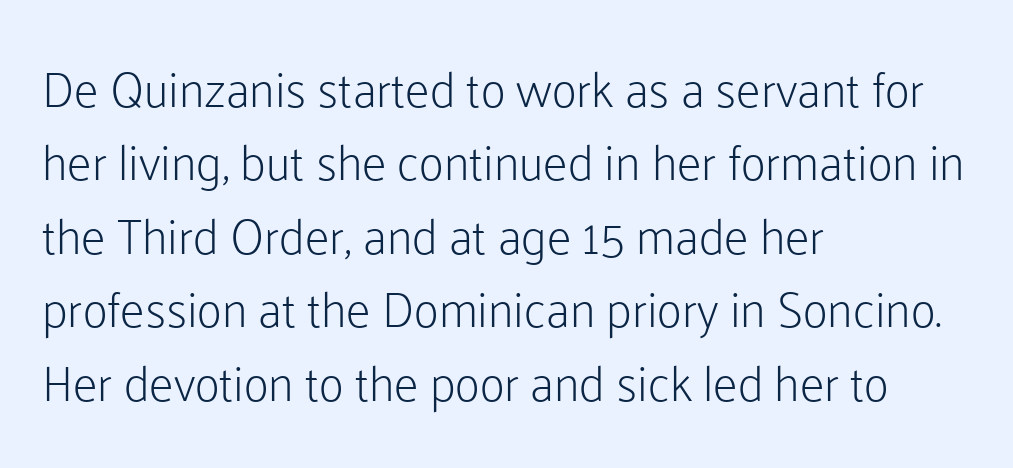
Q: Is the text bold? A: No.
Q: Is the text italic (slanted)? A: No, it is upright.
Q: Is the typeface a serif or a sans-serif typeface? A: Sans-serif.
Q: Is the text underlined? A: No.
Q: How is the paragraph aligned? A: Left-aligned.
Q: Is the spacing between letters normal or unusually wide? A: Normal.
Q: Is the spacing between lines tight, normal or loose? A: Normal.
Q: Width (condensed, normal, or wide)? A: Normal.
Q: Stroke contrast? A: Low.
Q: x-height? A: Medium.
Q: Monospaced? A: No.
